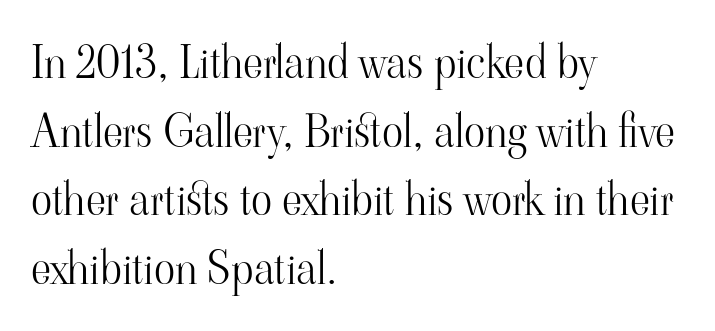
{"serif": "yes", "italic": "no", "bold": "no", "weight": "light", "width": "normal", "stroke_contrast": "high", "x_height": "small", "monospaced": "no", "underline": "no", "align": "left", "line_spacing": "normal", "line_spacing_ratio": 1.56, "letter_spacing": "normal", "letter_spacing_em": 0.0, "glyph_px": 44}
